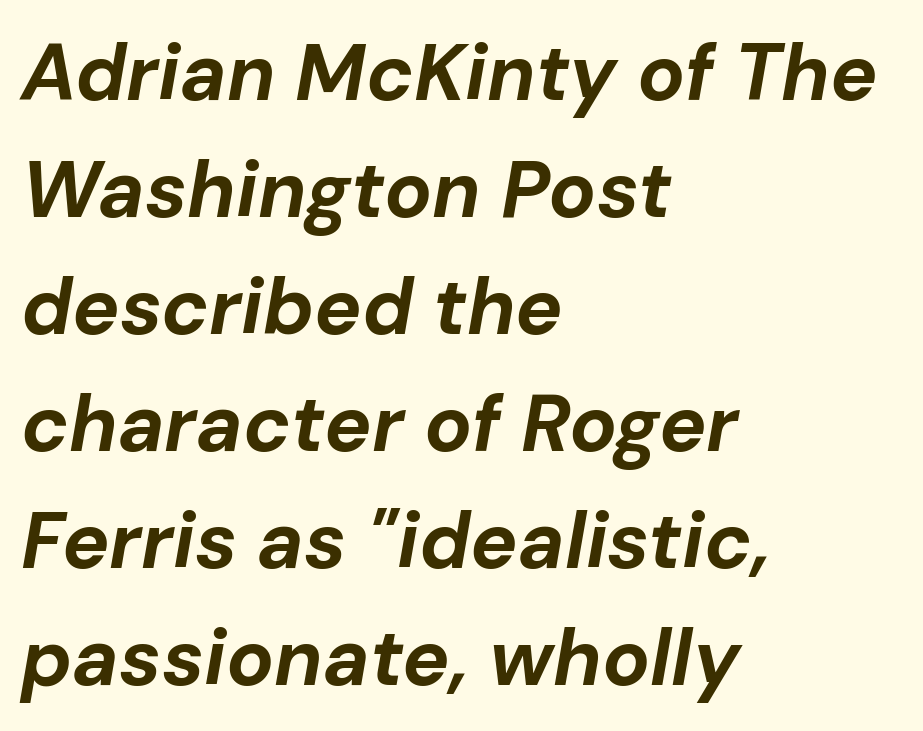
{"italic": "yes", "lean": "right", "slant_degrees": 10, "bold": "yes", "weight": "bold", "width": "normal", "stroke_contrast": "low", "x_height": "medium", "monospaced": "no", "underline": "no", "align": "left", "line_spacing": "normal", "line_spacing_ratio": 1.48, "letter_spacing": "normal", "letter_spacing_em": 0.0, "glyph_px": 79}
